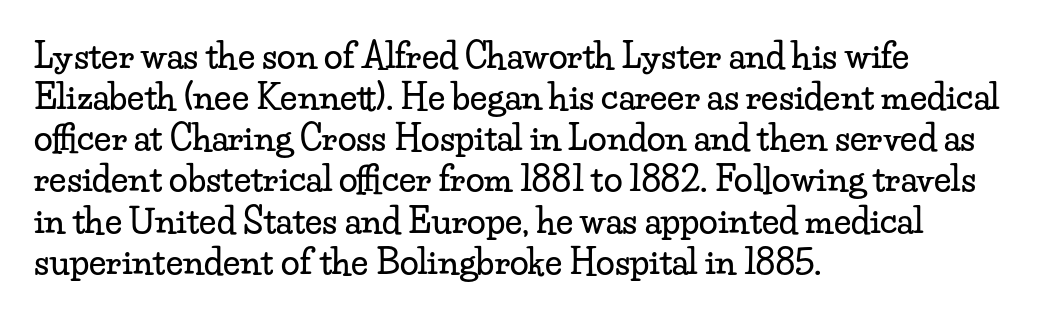
{"serif": "yes", "italic": "no", "width": "wide", "stroke_contrast": "low", "x_height": "small", "monospaced": "no", "underline": "no", "align": "left", "line_spacing_ratio": 1.21, "letter_spacing": "normal", "letter_spacing_em": 0.0, "glyph_px": 34}
